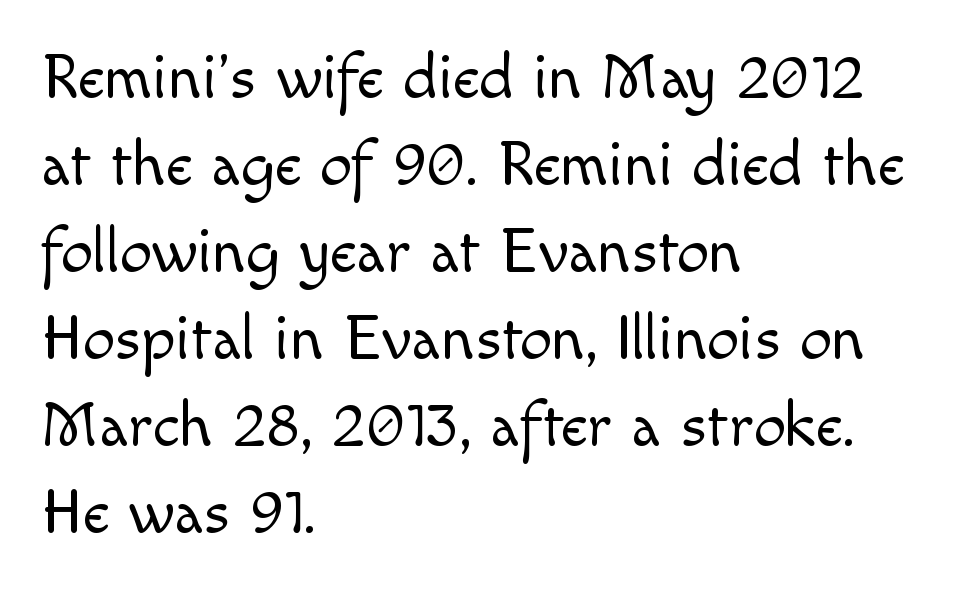
This rendering features lettering with no underline. The lines in this sample share a left origin and differ only in where they stop. Is this a fixed-width face? No — the glyphs have proportional, varying widths. Stroke mass is kept to a normal reading level or below. The type is set solid horizontally, with unmodified tracking. The specimen reads as upright at a glance.
